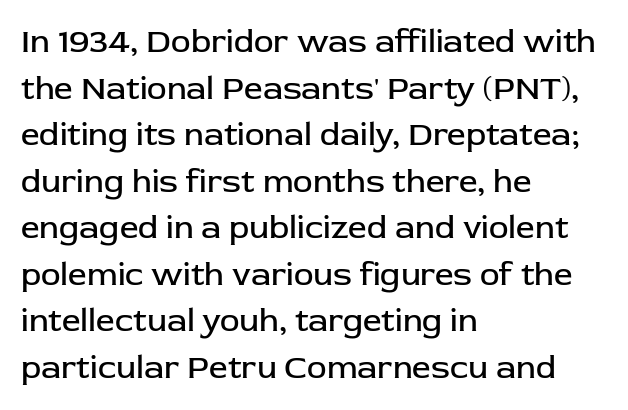
The face used here is rendered with its standard letterfit. This is not heavy type; no bold has been used. Underlining? Definitely not there. Vertically, the passage feels balanced, rows spaced as you'd expect. Think of a printed novel: that variable character pitch is what you see here. This sample uses an upright cut, with every glyph sitting square on the baseline.
